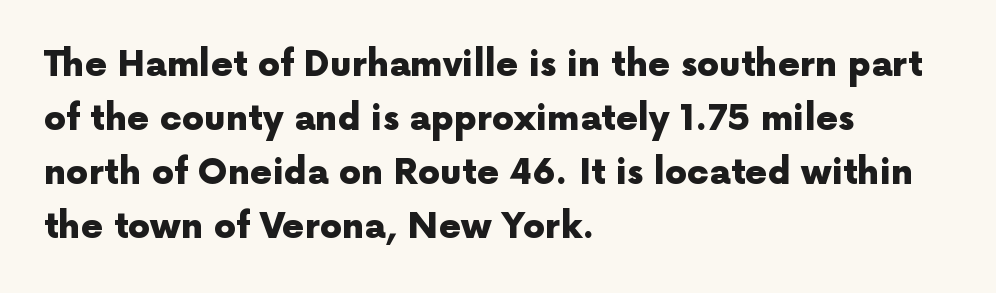
A typesetter would mark this as roman, not italic. If you measured baseline to baseline, you'd find a middling distance. Is this a sans? Yes — the strokes have no serifs. Honestly, the letter spacing is just normal — you wouldn't notice it. Think of a printed novel: that variable character pitch is what you see here.
